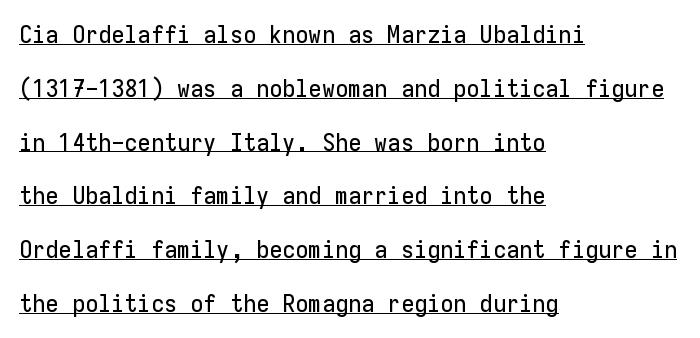
The image shows 24 px text type, upright; set left-aligned, loose line spacing (2.24x), normal letter spacing, underlined.
